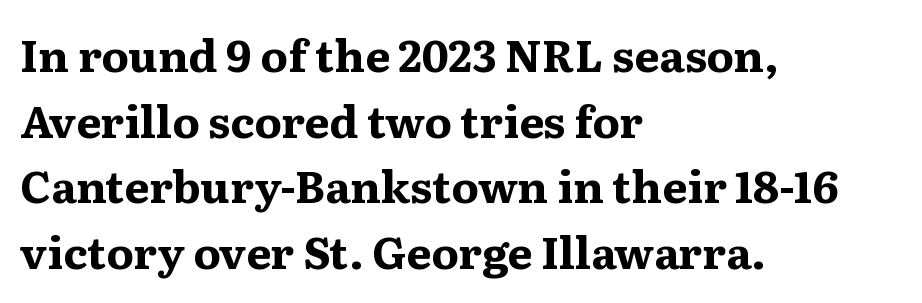
Nothing unusual about the tracking: characters are spaced as the font intends. Descender tails drop into unmarked territory. Does the weight exceed regular? Yes, all the way to bold. The type sits square on the baseline with zero lean.
